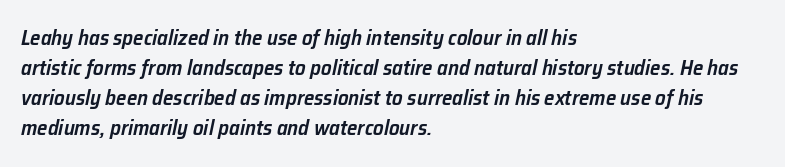
The face used here is rendered with its standard letterfit. The font's italic variant was chosen for this text. Horizontal bands of white between lines are of average thickness. Any mark beneath the type? The region is blank.
